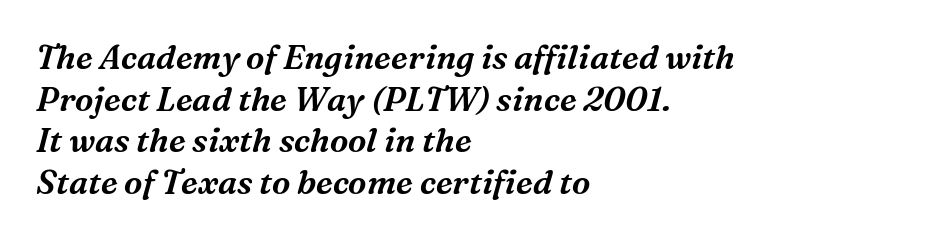
Does the type have serifs? Yes, each stem ends in a small foot. The rendering uses a moderate line-height, typical for paragraphs. In CSS terms this would be text-align: left. Here the designer chose a conventional face with non-uniform glyph widths. Compared with typical body copy, the letter spacing here is the same.
